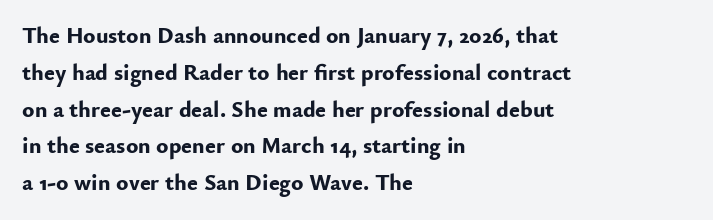
The image shows 23 px bold type, upright; set left-aligned, normal line spacing (1.6x), normal letter spacing, not underlined.
